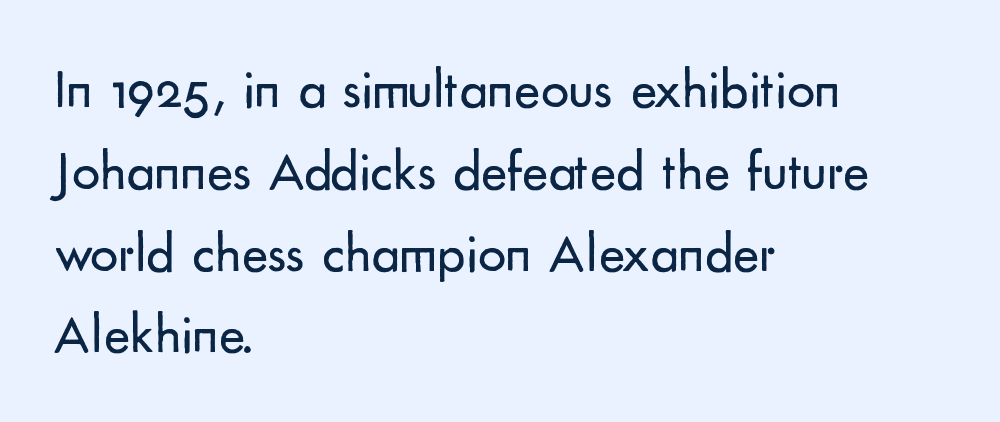
{"serif": "no", "italic": "no", "bold": "no", "weight": "regular", "width": "normal", "stroke_contrast": "low", "x_height": "small", "monospaced": "no", "underline": "no", "align": "left", "line_spacing": "normal", "line_spacing_ratio": 1.46, "letter_spacing": "normal", "letter_spacing_em": 0.0, "glyph_px": 56}
